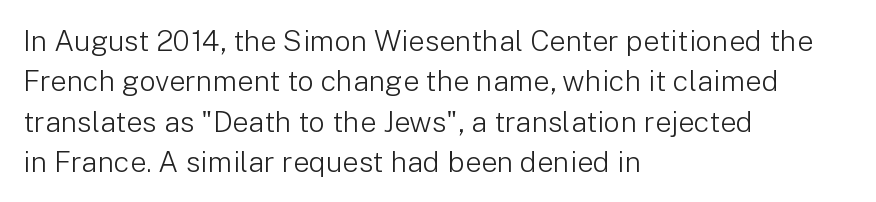
The image shows 29 px light sans-serif type, upright; set left-aligned, normal line spacing (1.39x), normal letter spacing, not underlined; low stroke contrast and a medium x-height.
